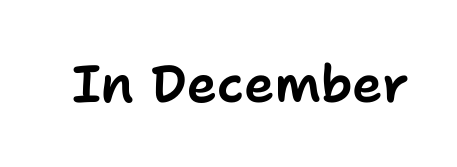
{"serif": "no", "italic": "no", "width": "normal", "stroke_contrast": "low", "x_height": "medium", "monospaced": "no", "underline": "no", "letter_spacing": "normal", "letter_spacing_em": 0.0, "glyph_px": 52}
